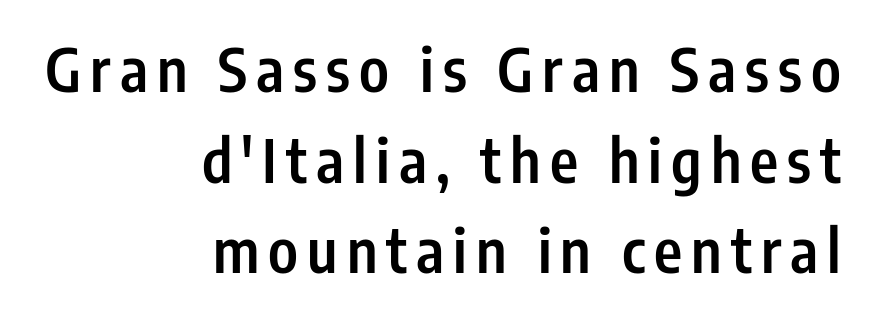
{"serif": "no", "italic": "no", "bold": "semi", "weight": "semibold", "width": "condensed", "stroke_contrast": "low", "x_height": "medium", "monospaced": "no", "underline": "no", "align": "right", "line_spacing": "normal", "line_spacing_ratio": 1.51, "glyph_px": 60}
